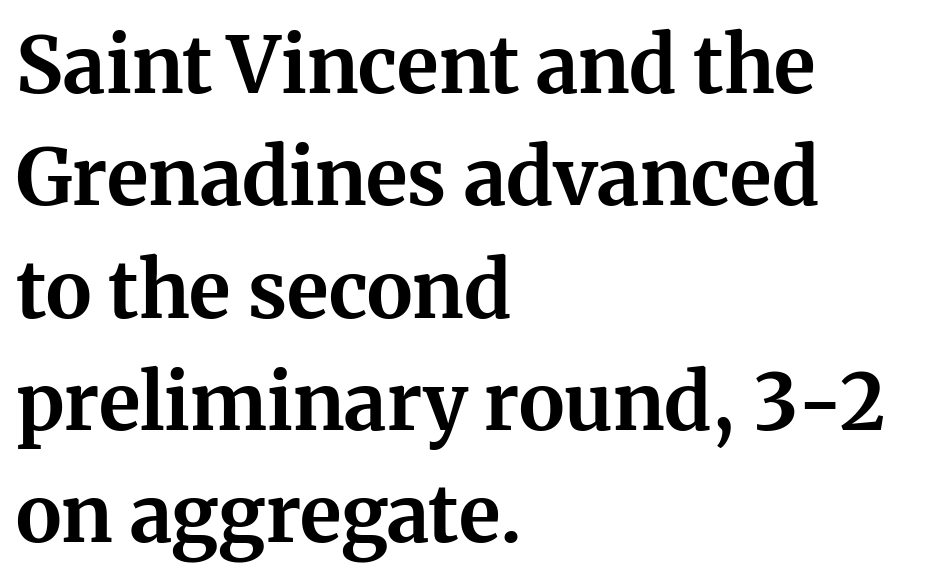
This block has exactly the height ordinary leading produces. Is this a fixed-width face? No — the glyphs have proportional, varying widths. You can tell it's not italic because the verticals are truly vertical. Small tapered or slab feet sit at the stroke ends, so this counts as serif. Honestly, the letter spacing is just normal — you wouldn't notice it. Plenty of ink on the page — the face is bold.
